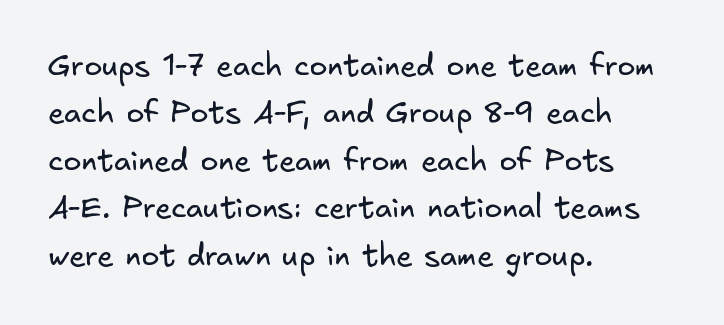
Summary of vertical rhythm: regular, with standard interline spacing. The font family rendered here belongs to the sans-serif group. The rag falls on the right side of this text block. The typesetting does not lean heavy: it is not bold.
